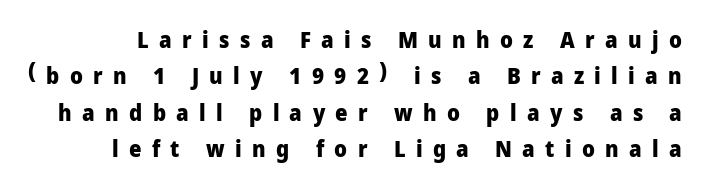
The image shows 22 px bold type, upright; set normal line spacing (1.65x), unusually wide letter spacing (+0.47 em), not underlined.
